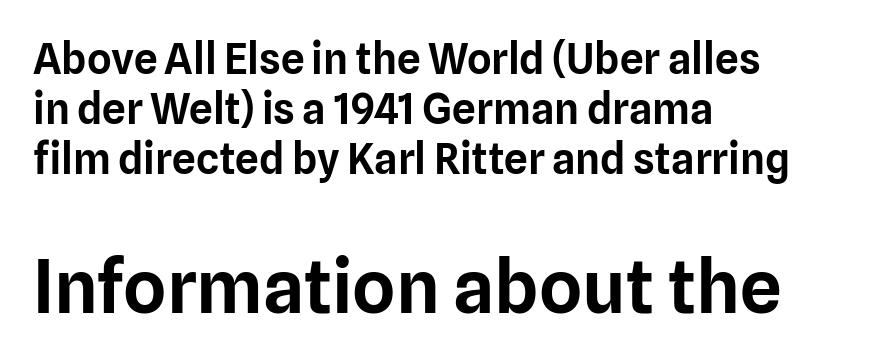
Beneath every word, the page is bare. Is there any slant? The stems are plumb. Each letter keeps its own natural width here, so spacing adapts to shape. One-word summary of the alignment: left. Here the glyphs are tracked normally, forming tight word shapes. You can tell from the bare stems that sans-serif type was used.
